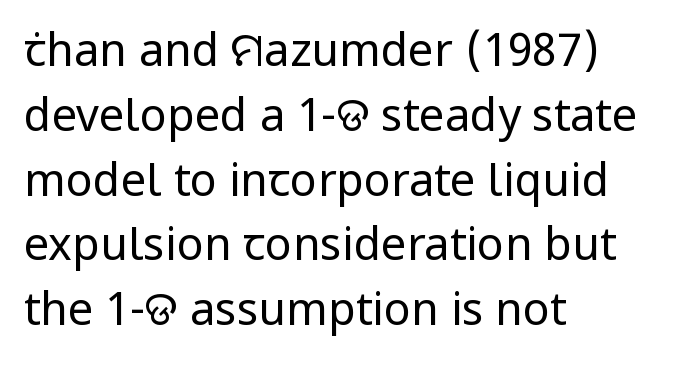
Do the characters align in a grid? No, the font is proportional. If you drew a line through each stem, it would be perfectly vertical. What's the leading like? Ordinary, nothing unusual. I'd call this a sans setting — the letters go barefoot.
